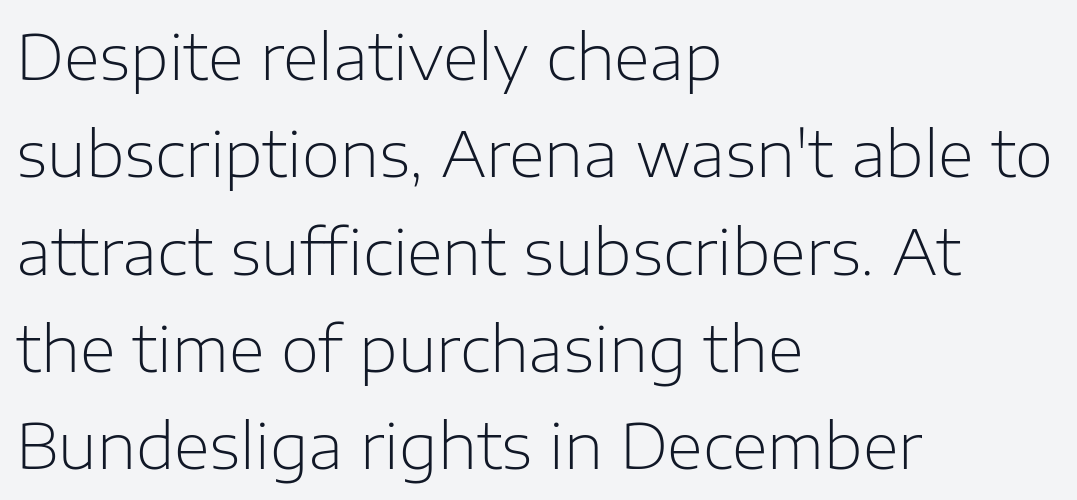
{"serif": "no", "italic": "no", "bold": "no", "weight": "light", "width": "normal", "stroke_contrast": "low", "x_height": "medium", "monospaced": "no", "underline": "no", "align": "left", "line_spacing": "normal", "line_spacing_ratio": 1.57, "letter_spacing": "normal", "letter_spacing_em": 0.0, "glyph_px": 62}
